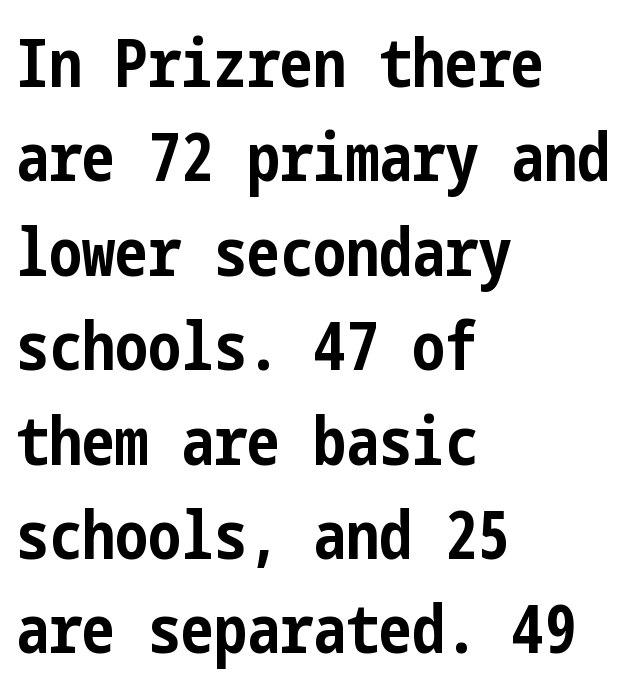
Q: Is the text bold? A: Yes.
Q: Is the text italic (slanted)? A: No, it is upright.
Q: Is the typeface a serif or a sans-serif typeface? A: Sans-serif.
Q: Is the text underlined? A: No.
Q: How is the paragraph aligned? A: Left-aligned.
Q: Is the spacing between letters normal or unusually wide? A: Normal.
Q: Is the spacing between lines tight, normal or loose? A: Normal.
Q: Width (condensed, normal, or wide)? A: Condensed.
Q: Stroke contrast? A: Low.
Q: x-height? A: Medium.
